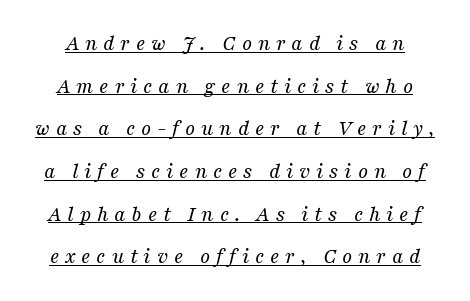
In designer terms, the underline attribute is active on this setting. An italicized treatment has been applied to the whole sample. The cut favours lightness, reaching ordinary text weight at its darkest. Line spacing here is loose. Short note: letters widely spaced.
